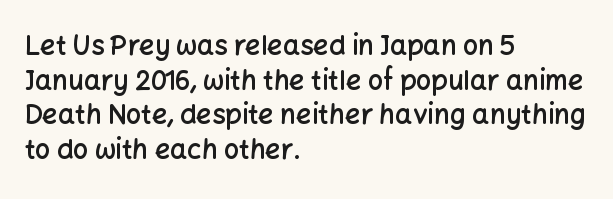
The image shows 27 px text type, upright; set left-aligned, normal line spacing (1.28x), normal letter spacing, not underlined.
